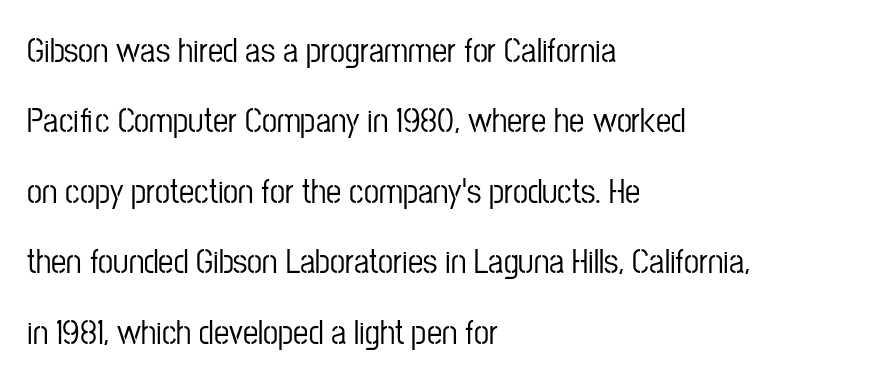
{"serif": "no", "italic": "no", "width": "condensed", "stroke_contrast": "low", "x_height": "medium", "monospaced": "no", "underline": "no", "align": "left", "line_spacing": "loose", "line_spacing_ratio": 2.07, "letter_spacing": "normal", "letter_spacing_em": 0.0, "glyph_px": 34}
